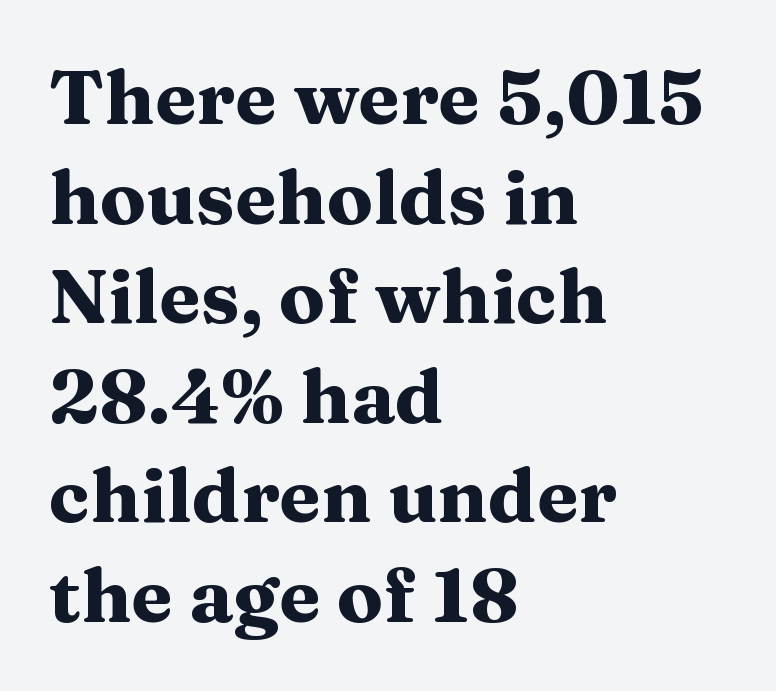
{"serif": "yes", "italic": "no", "bold": "yes", "weight": "heavy", "width": "wide", "stroke_contrast": "medium", "x_height": "medium", "monospaced": "no", "underline": "no", "align": "left", "line_spacing": "normal", "line_spacing_ratio": 1.31, "letter_spacing": "normal", "letter_spacing_em": 0.0, "glyph_px": 76}
